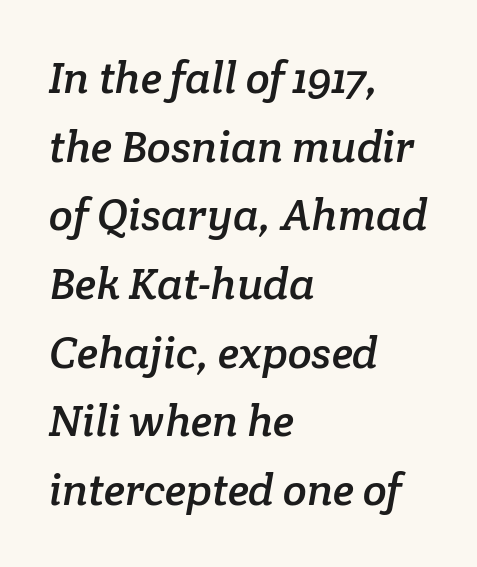
Q: Is the typeface a serif or a sans-serif typeface? A: Serif.
Q: Is the text underlined? A: No.
Q: How is the paragraph aligned? A: Left-aligned.
Q: Is the spacing between letters normal or unusually wide? A: Normal.
Q: Is the spacing between lines tight, normal or loose? A: Normal.
Q: Width (condensed, normal, or wide)? A: Normal.
Q: Stroke contrast? A: Low.
Q: x-height? A: Medium.
Q: Monospaced? A: No.
